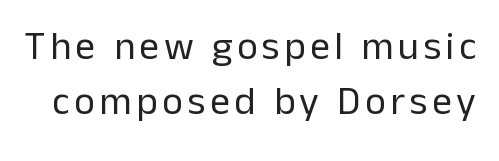
These lines are composed in type without serifs. Successive baselines arrive at the customary interval. The gap between lines stays unmarked. Every stem runs plumb, perpendicular to the baseline.
